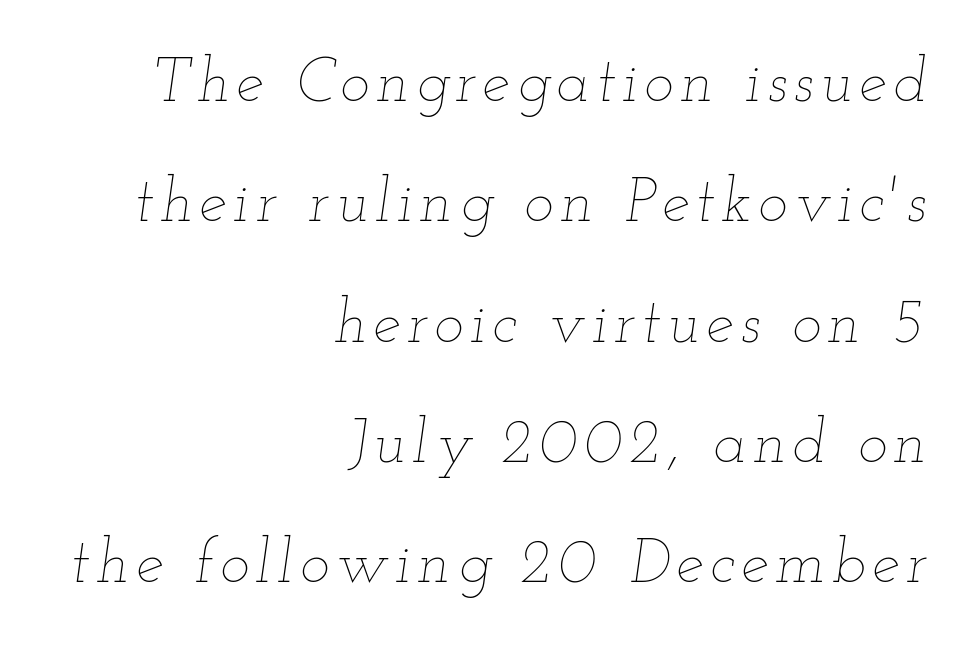
The lines in this sample share a right terminus and differ only in where they begin. The words here are not underlined. The whole block is typeset with a tilt. This sample has the flowing, uneven cadence of proportional lettering. A great deal of white space separates one row of letters from the next.
